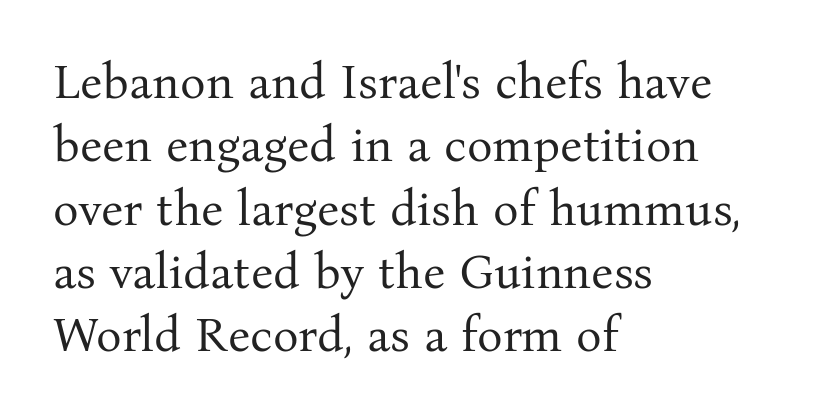
Q: Is the text bold? A: No.
Q: Is the text italic (slanted)? A: No, it is upright.
Q: Is the typeface a serif or a sans-serif typeface? A: Serif.
Q: Is the text underlined? A: No.
Q: How is the paragraph aligned? A: Left-aligned.
Q: Is the spacing between letters normal or unusually wide? A: Normal.
Q: Is the spacing between lines tight, normal or loose? A: Normal.
Q: Width (condensed, normal, or wide)? A: Normal.
Q: Stroke contrast? A: Medium.
Q: x-height? A: Medium.
Q: Monospaced? A: No.
